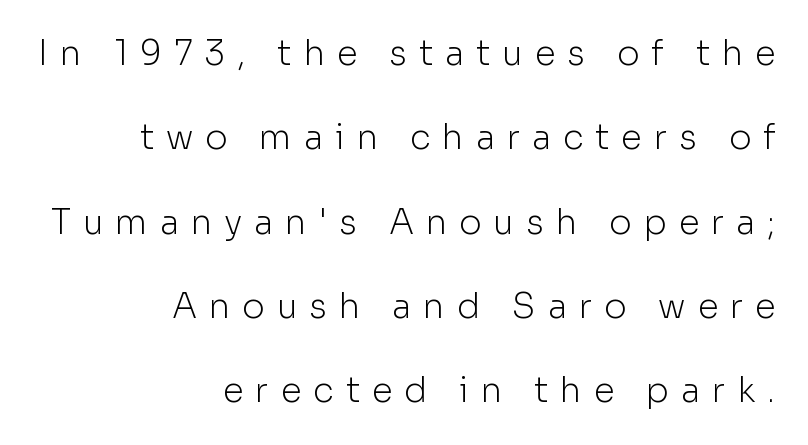
The setting favours the right margin, as signatures and pull-quotes sometimes do. Unlike a traditional serif, this face leaves its strokes unadorned. Airy leading. Rendered with straight, roman letterforms. The string is rendered with underlining switched off.
